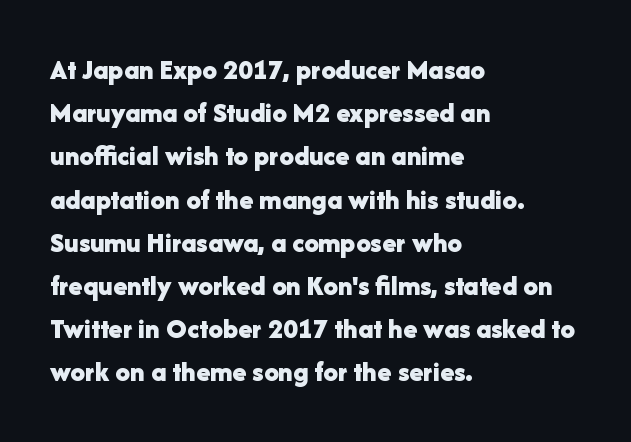
{"serif": "no", "italic": "no", "bold": "yes", "weight": "bold", "width": "normal", "stroke_contrast": "low", "x_height": "medium", "monospaced": "no", "underline": "no", "align": "left", "line_spacing": "normal", "line_spacing_ratio": 1.49, "letter_spacing": "normal", "letter_spacing_em": 0.0, "glyph_px": 29}
